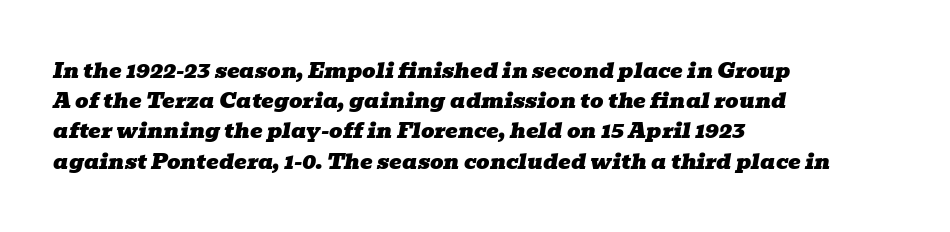
{"italic": "yes", "lean": "right", "slant_degrees": 10, "underline": "no", "align": "left", "line_spacing": "normal", "line_spacing_ratio": 1.44, "letter_spacing": "normal", "letter_spacing_em": 0.0, "glyph_px": 21}
